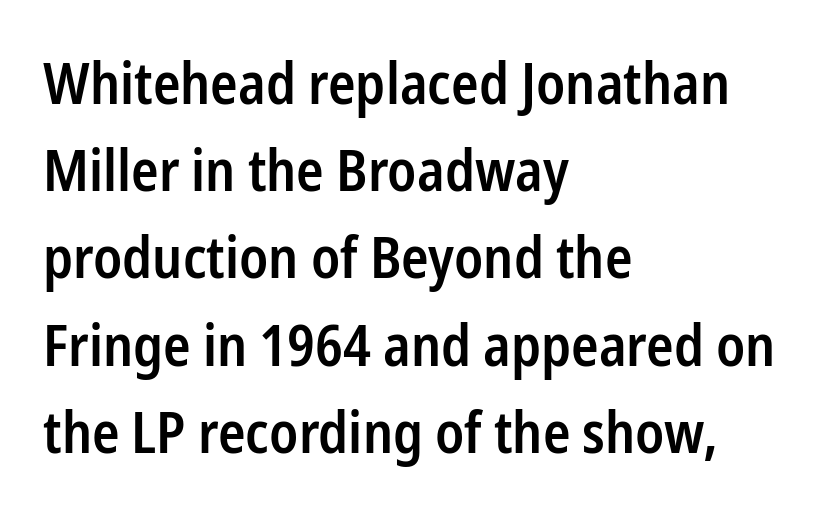
The image shows 57 px semibold, condensed sans-serif type, upright; set left-aligned, normal line spacing (1.53x), normal letter spacing, not underlined; low stroke contrast and a medium x-height.
